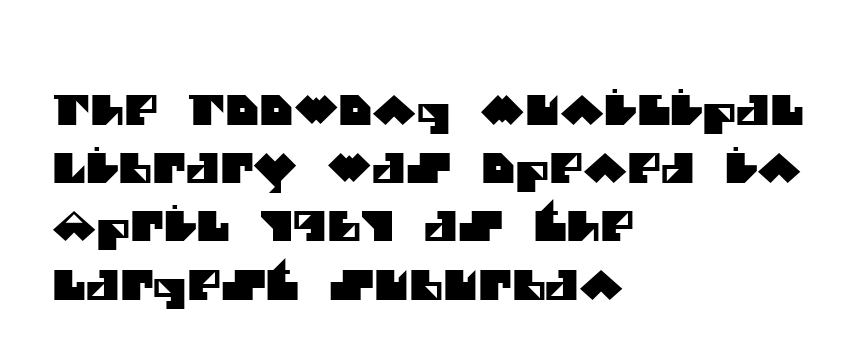
Tracking value appears to be zero — textbook default spacing. Is this a fixed-width face? No — the glyphs have proportional, varying widths. The lines are quadded left. Typographically, this falls in the sans-serif category.
